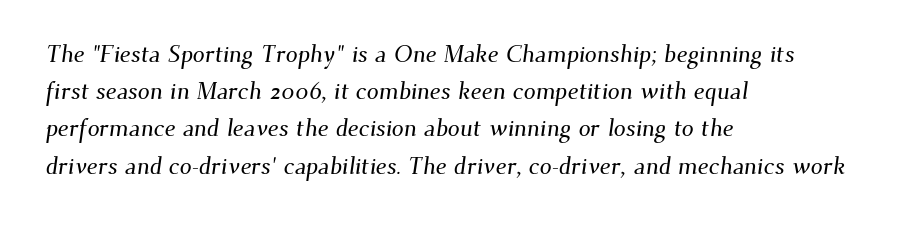
Q: Is the text underlined? A: No.
Q: How is the paragraph aligned? A: Left-aligned.
Q: Is the spacing between letters normal or unusually wide? A: Normal.
Q: Is the spacing between lines tight, normal or loose? A: Normal.
